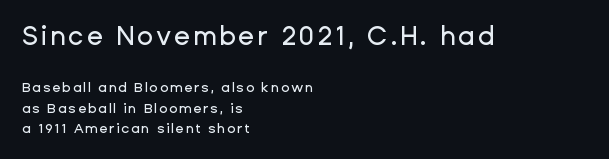
The image shows 26 px text type, upright; set left-aligned, normal line spacing (1.45x), not underlined; the first (top) block is 1.86x larger.
